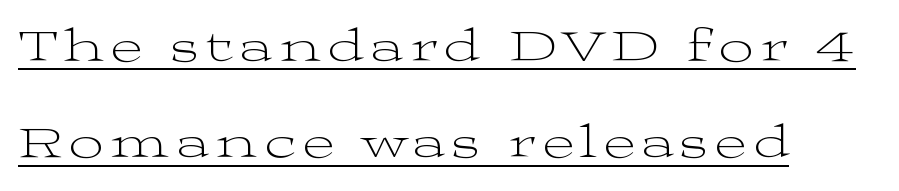
{"serif": "yes", "italic": "no", "bold": "no", "weight": "light", "width": "wide", "stroke_contrast": "medium", "x_height": "medium", "monospaced": "no", "underline": "yes", "align": "left", "line_spacing": "loose", "line_spacing_ratio": 2.01, "glyph_px": 48}
